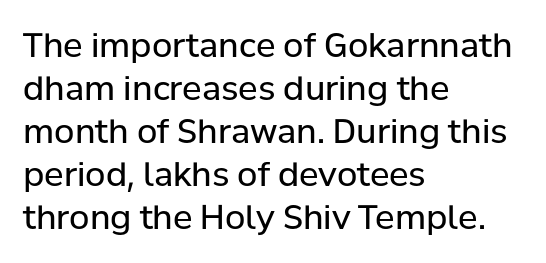
{"serif": "no", "italic": "no", "bold": "no", "weight": "regular", "width": "normal", "stroke_contrast": "low", "x_height": "medium", "monospaced": "no", "underline": "no", "align": "left", "line_spacing": "normal", "line_spacing_ratio": 1.3, "letter_spacing": "normal", "letter_spacing_em": 0.0, "glyph_px": 33}
